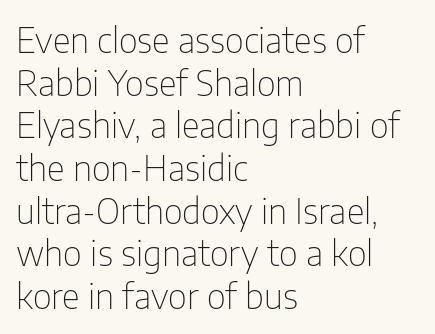
Heft: none added — not bold. Bare-footed words on every line. Notice how the passage keeps a crisp vertical edge on the left only. No feet cap the strokes, marking this as sans-serif type. This sample uses an upright cut, with every glyph sitting square on the baseline. Here the designer chose a conventional face with non-uniform glyph widths.
